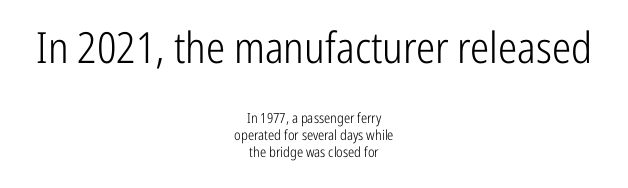
Bigger letters appear in the top chunk; the bottom chunk is reduced. The compositor balanced each line on the midline. Do the characters align in a grid? No, the font is proportional. Bold? No — there's no thickening of the strokes. The letters sit at their default tracking, neither squeezed nor spread. Posture: upright roman.
